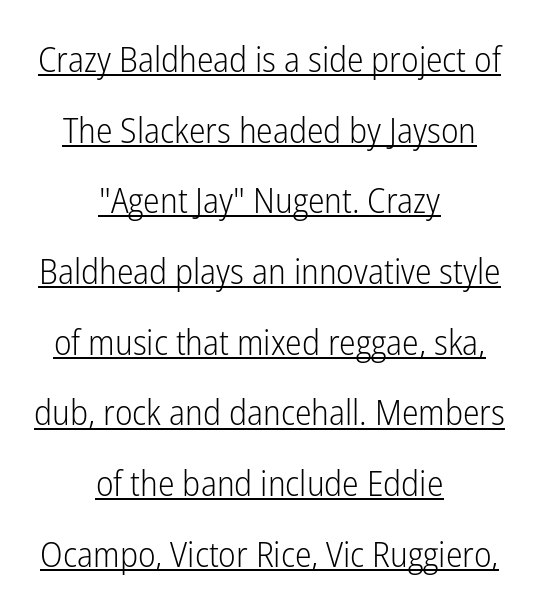
Q: Is the text bold? A: No.
Q: Is the text italic (slanted)? A: No, it is upright.
Q: Is the typeface a serif or a sans-serif typeface? A: Sans-serif.
Q: Is the text underlined? A: Yes.
Q: How is the paragraph aligned? A: Centered.
Q: Is the spacing between letters normal or unusually wide? A: Normal.
Q: Is the spacing between lines tight, normal or loose? A: Loose.
Q: Width (condensed, normal, or wide)? A: Condensed.
Q: Stroke contrast? A: Low.
Q: x-height? A: Medium.
Q: Monospaced? A: No.
